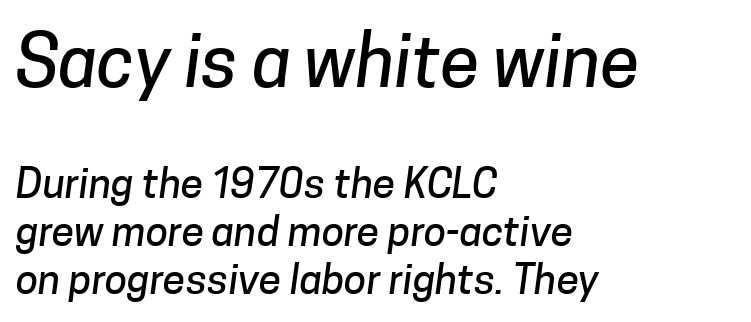
{"serif": "no", "width": "normal", "stroke_contrast": "low", "x_height": "medium", "monospaced": "no", "underline": "no", "align": "left", "line_spacing_ratio": 1.18, "letter_spacing": "normal", "letter_spacing_em": 0.0, "larger_block": "first", "size_ratio": 1.73, "glyph_px": 71}
